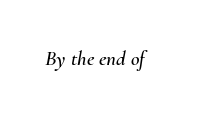
Lines of text with bare space underneath. Would a proofreader flag this as italicized? Yes. The rendering keeps characters at their native spacing.
